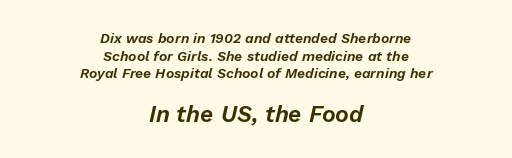
Plain, unruled lines of type. This sample keeps an unexceptional amount of space between lines. The letters in the lower block stand taller than those in the block above. Visually the block forms a symmetrical silhouette, jagged on both flanks. Caption: standard tracking, unaltered.
